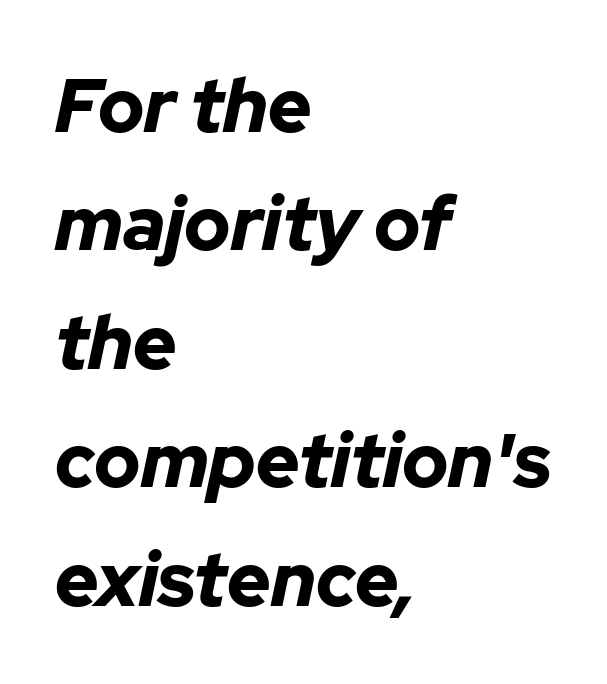
Q: Is the text bold? A: Yes.
Q: Is the text italic (slanted)? A: Yes, it leans right by about 12 degrees.
Q: Is the text underlined? A: No.
Q: How is the paragraph aligned? A: Left-aligned.
Q: Is the spacing between letters normal or unusually wide? A: Normal.
Q: Is the spacing between lines tight, normal or loose? A: Normal.
Q: Width (condensed, normal, or wide)? A: Normal.
Q: Stroke contrast? A: Low.
Q: x-height? A: Medium.
Q: Monospaced? A: No.
